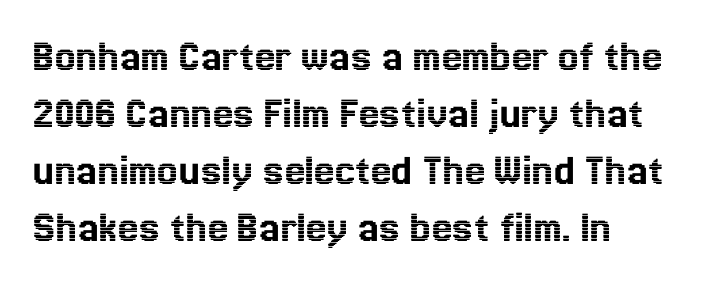
The ragged edge is on the right, which tells us the setting is flush left. A typesetter would mark this as roman, not italic. The face used here is proportionally spaced, like ordinary book or web type. The gap between lines stays unmarked.
